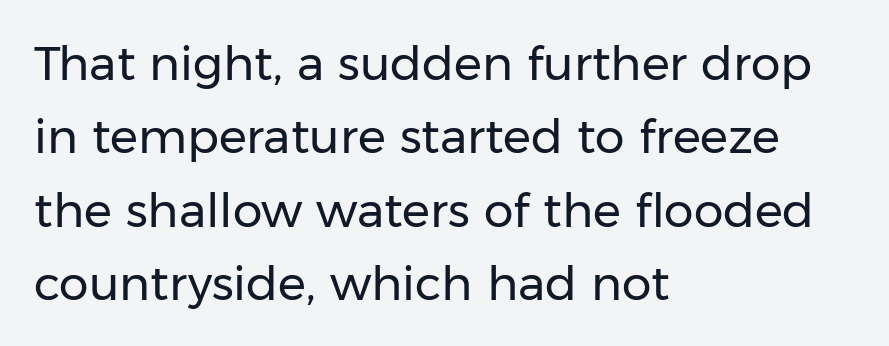
The foot of each line stays bare and open. The passage shown stacks its lines at a standard gap. The typography opts for an upright posture over an oblique one. To sum up the face: it is a sans, with no serifs. Looks like regular typesetting: each glyph gets only the width it needs.
